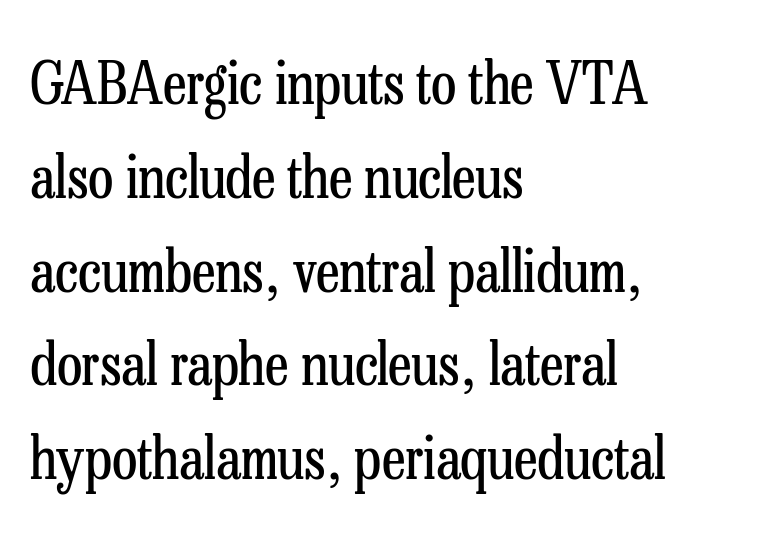
{"serif": "yes", "italic": "no", "bold": "no", "weight": "regular", "width": "condensed", "stroke_contrast": "low", "x_height": "medium", "monospaced": "no", "underline": "no", "align": "left", "line_spacing": "normal", "line_spacing_ratio": 1.59, "letter_spacing": "normal", "letter_spacing_em": 0.0, "glyph_px": 59}
